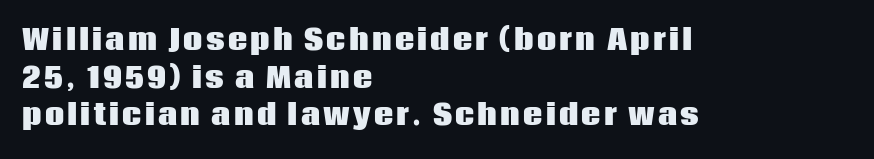
The image shows 27 px bold type, upright; set left-aligned, normal line spacing (1.39x), not underlined.
